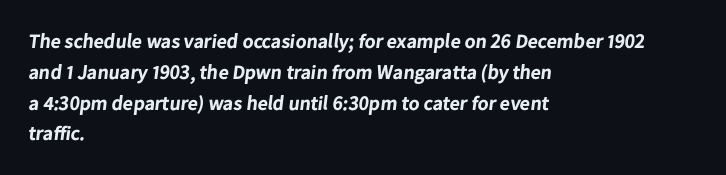
{"bold": "yes", "underline": "no", "align": "left", "line_spacing": "normal", "line_spacing_ratio": 1.54, "letter_spacing": "normal", "letter_spacing_em": 0.0, "glyph_px": 20}
